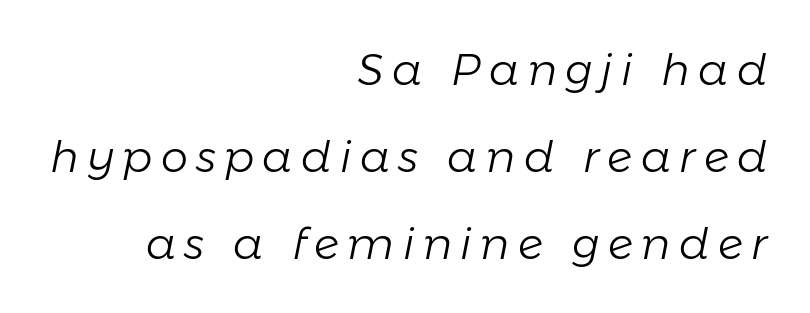
The image shows 43 px light type, italic (leaning right); set right-aligned, loose line spacing (2.02x), unusually wide letter spacing (+0.2 em), not underlined; low stroke contrast and a medium x-height.
